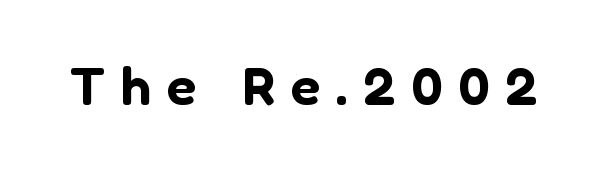
Q: Is the text italic (slanted)? A: No, it is upright.
Q: Is the typeface a serif or a sans-serif typeface? A: Sans-serif.
Q: Is the text underlined? A: No.
Q: Is the spacing between letters normal or unusually wide? A: Unusually wide.
Q: Width (condensed, normal, or wide)? A: Normal.
Q: Stroke contrast? A: Low.
Q: x-height? A: Medium.
Q: Monospaced? A: No.
